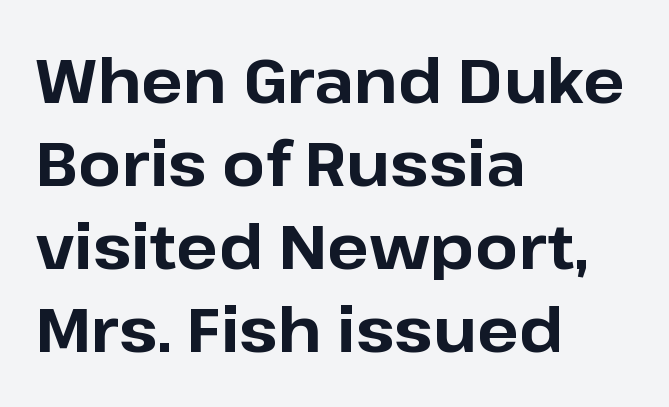
{"serif": "no", "italic": "no", "bold": "yes", "weight": "bold", "width": "normal", "stroke_contrast": "low", "x_height": "medium", "monospaced": "no", "underline": "no", "align": "left", "line_spacing": "normal", "line_spacing_ratio": 1.34, "letter_spacing": "normal", "letter_spacing_em": 0.0, "glyph_px": 62}
